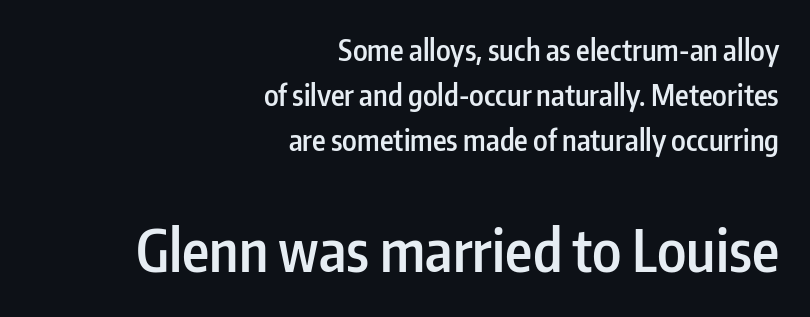
{"serif": "no", "italic": "no", "bold": "semi", "weight": "semibold", "width": "condensed", "stroke_contrast": "low", "x_height": "medium", "monospaced": "no", "underline": "no", "align": "right", "line_spacing": "normal", "line_spacing_ratio": 1.55, "letter_spacing": "normal", "letter_spacing_em": 0.0, "larger_block": "second", "size_ratio": 2.0, "glyph_px": 58}
